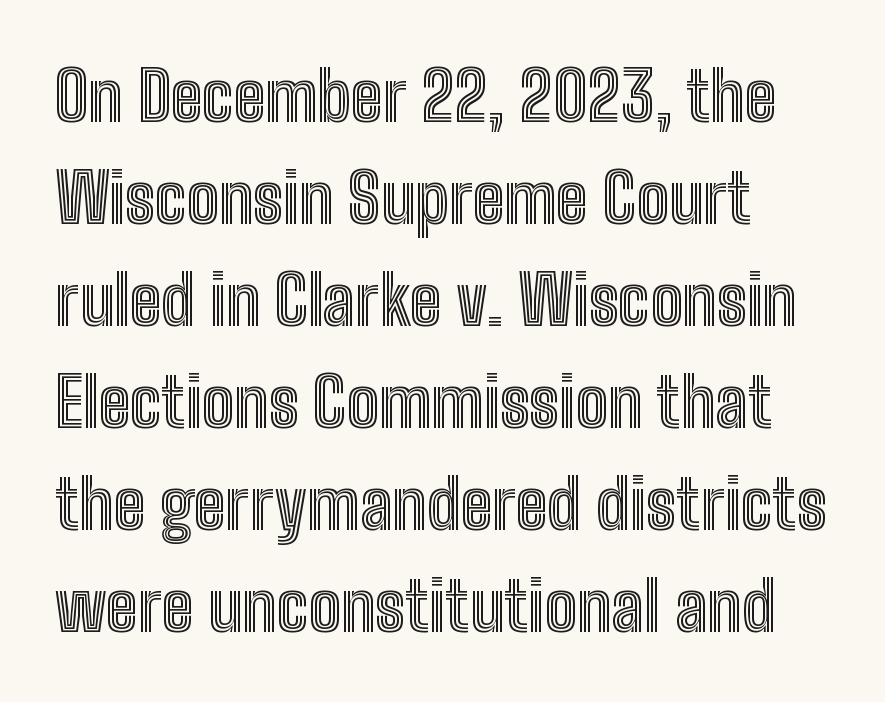
Q: Is the text italic (slanted)? A: No, it is upright.
Q: Is the text underlined? A: No.
Q: How is the paragraph aligned? A: Left-aligned.
Q: Is the spacing between letters normal or unusually wide? A: Normal.
Q: Is the spacing between lines tight, normal or loose? A: Normal.
Q: Width (condensed, normal, or wide)? A: Condensed.
Q: x-height? A: Medium.
Q: Monospaced? A: No.
